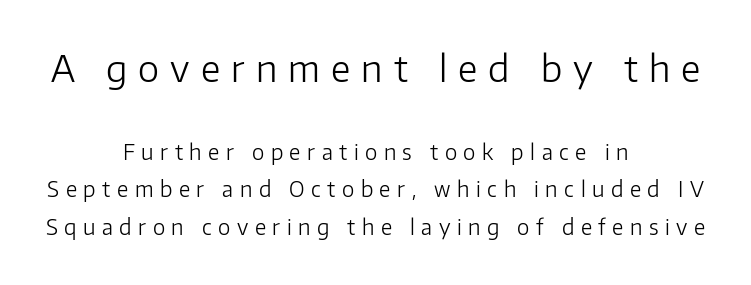
Underline: absent. Is the stroke heavy? The answer is a plain regular-or-lighter. Inter-character spacing is expanded well beyond the font's built-in metrics. This is the regular roman posture of the typeface. Is the lower block the larger one? No — the upper block carries the bigger type.
